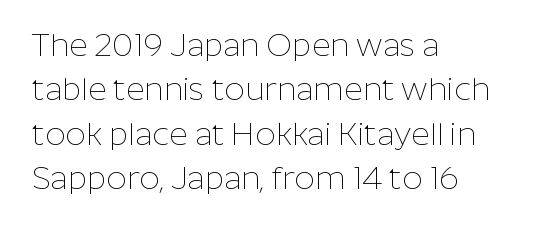
Each row of text sits above clean, open space. The face used here is proportionally spaced, like ordinary book or web type. The lettering holds an erect, upright posture throughout. Observe the ordinary spacing: letters are neighbours, not strangers. Is the block centered? No — it sits flush against the left margin. The font family rendered here belongs to the sans-serif group.
